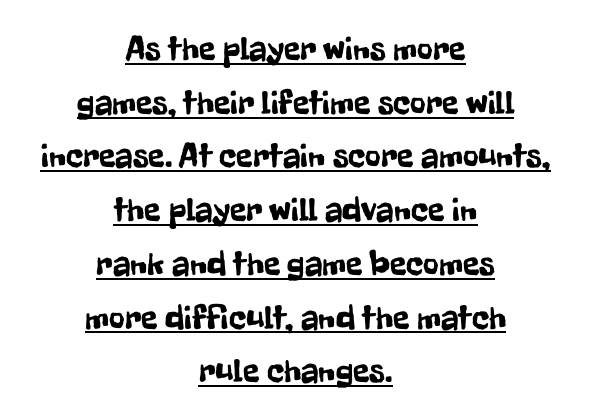
{"serif": "no", "italic": "no", "width": "condensed", "stroke_contrast": "low", "x_height": "medium", "monospaced": "no", "underline": "yes", "align": "center", "line_spacing": "normal", "line_spacing_ratio": 1.58, "letter_spacing": "normal", "letter_spacing_em": 0.0, "glyph_px": 34}
